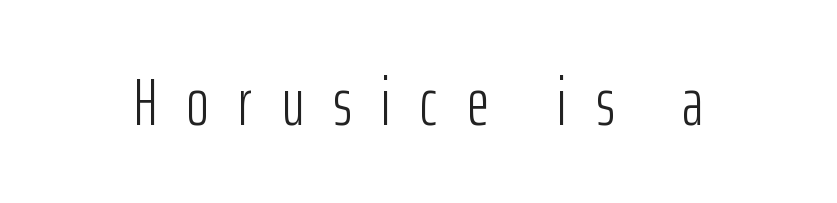
The image shows 67 px light, condensed sans-serif type, upright; set unusually wide letter spacing (+0.44 em), not underlined; low stroke contrast and a medium x-height.
